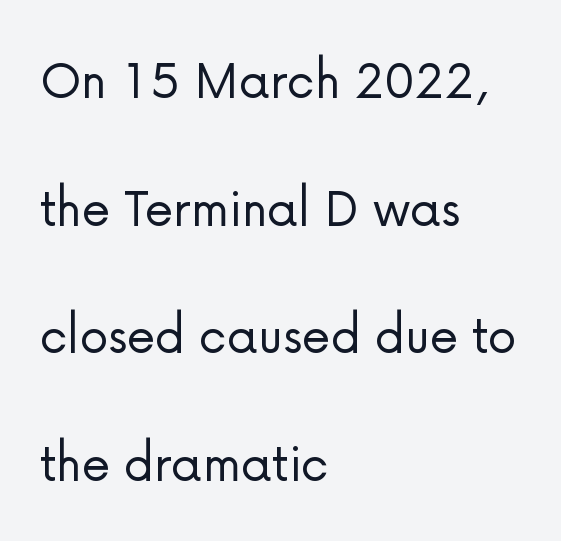
The image shows 58 px light sans-serif type, upright; set left-aligned, loose line spacing (2.2x), normal letter spacing, not underlined; low stroke contrast and a medium x-height.
